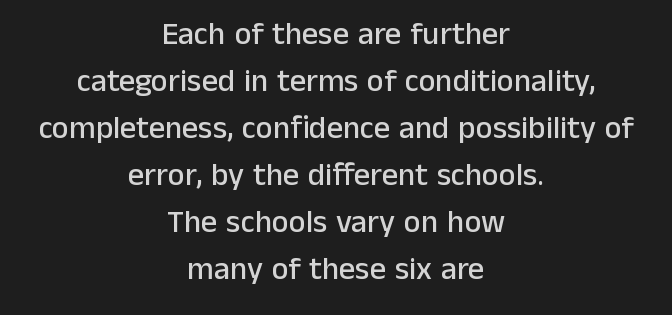
{"serif": "no", "italic": "no", "width": "normal", "stroke_contrast": "low", "x_height": "medium", "monospaced": "no", "underline": "no", "align": "center", "line_spacing": "normal", "line_spacing_ratio": 1.47, "letter_spacing": "normal", "letter_spacing_em": 0.0, "glyph_px": 32}
